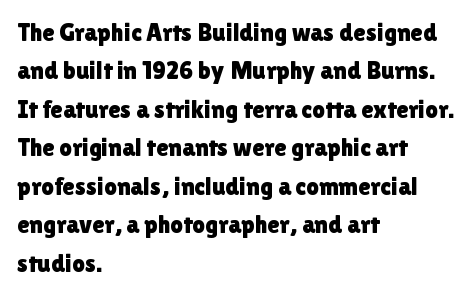
Q: Is the text italic (slanted)? A: No, it is upright.
Q: Is the text underlined? A: No.
Q: How is the paragraph aligned? A: Left-aligned.
Q: Is the spacing between letters normal or unusually wide? A: Normal.
Q: Is the spacing between lines tight, normal or loose? A: Normal.
